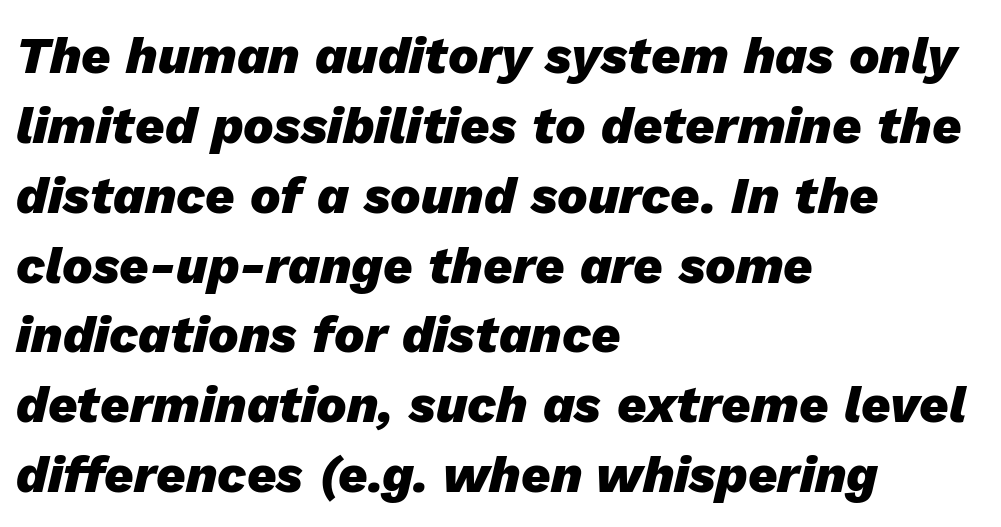
Character widths vary here, with narrow letters taking less room than wide ones. These lines were composed using italics. Caption: standard tracking, unaltered. The lines in this sample share a left origin and differ only in where they stop. How would I describe the line gaps? Plain and ordinary. Compared with an ordinary text face, these strokes are far heavier — a full bold.
